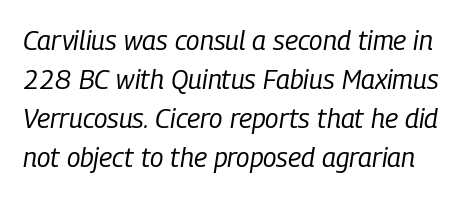
Q: Is the text bold? A: No.
Q: Is the text italic (slanted)? A: Yes, it leans right by about 9 degrees.
Q: Is the text underlined? A: No.
Q: Is the spacing between letters normal or unusually wide? A: Normal.
Q: Is the spacing between lines tight, normal or loose? A: Normal.
